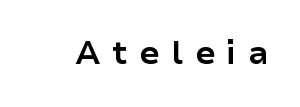
Strong, thick strokes mark this as bold type. The gap between lines stays unmarked. Do the characters align in a grid? No, the font is proportional. The horizontal fit of the characters is loose and conspicuously gappy.
